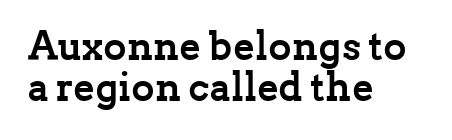
The glyphs in this specimen are seriffed. Upright lettering throughout. Typographic density is high because the face is bold. The face used here is proportionally spaced, like ordinary book or web type. Descender tails drop into unmarked territory. The ragged edge is on the right, which tells us the setting is flush left.
